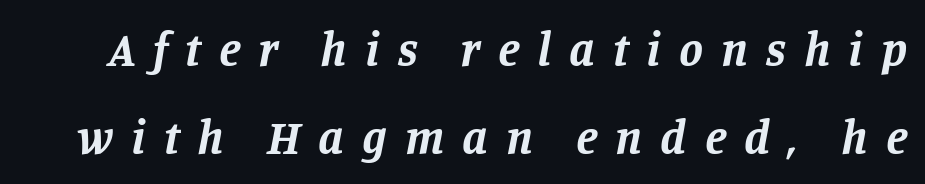
{"serif": "yes", "italic": "yes", "lean": "right", "slant_degrees": 11, "bold": "yes", "weight": "bold", "width": "normal", "stroke_contrast": "low", "x_height": "large", "monospaced": "no", "underline": "no", "line_spacing_ratio": 1.83, "letter_spacing": "wide", "letter_spacing_em": 0.37, "glyph_px": 48}
